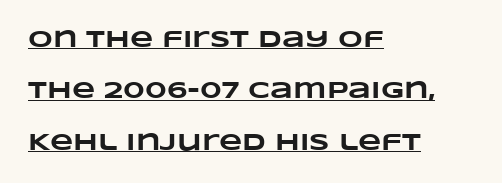
The image shows 24 px bold type; set left-aligned, loose line spacing (2.14x), normal letter spacing, underlined.
